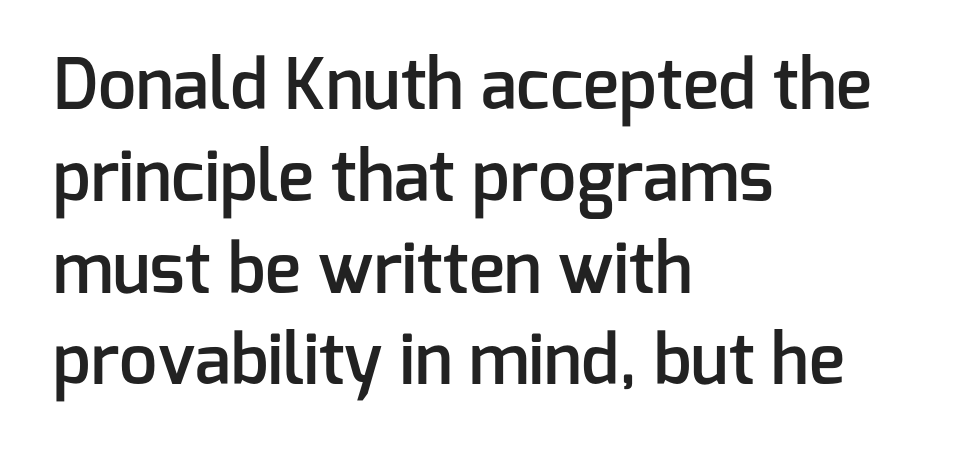
Q: Is the text bold? A: Semi-bold.
Q: Is the text italic (slanted)? A: No, it is upright.
Q: Is the typeface a serif or a sans-serif typeface? A: Sans-serif.
Q: Is the text underlined? A: No.
Q: How is the paragraph aligned? A: Left-aligned.
Q: Is the spacing between letters normal or unusually wide? A: Normal.
Q: Is the spacing between lines tight, normal or loose? A: Normal.
Q: Width (condensed, normal, or wide)? A: Normal.
Q: Stroke contrast? A: Low.
Q: x-height? A: Medium.
Q: Monospaced? A: No.
